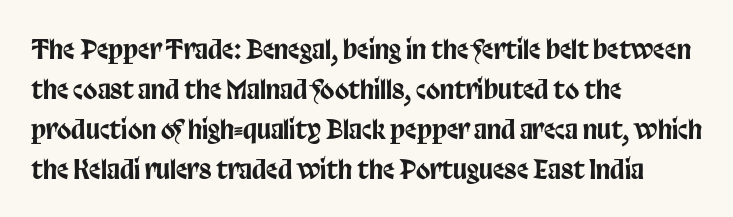
Descender tails drop into unmarked territory. Each word holds together tightly as a unit, with standard inter-letter gaps. Style check: upright. A student would call this left alignment; a typographer would say flush left, rag right. If you measured baseline to baseline, you'd find a middling distance.
